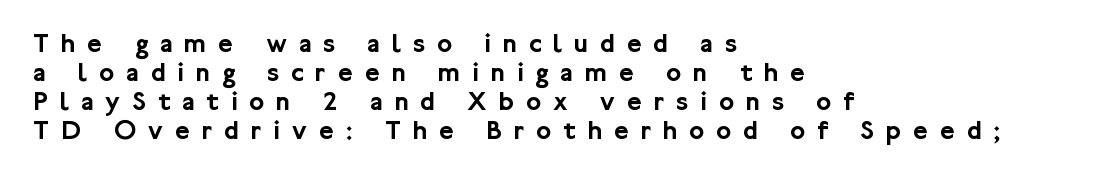
{"serif": "no", "italic": "no", "width": "normal", "stroke_contrast": "low", "x_height": "medium", "monospaced": "no", "underline": "no", "align": "left", "line_spacing": "tight", "line_spacing_ratio": 1.04, "letter_spacing": "wide", "letter_spacing_em": 0.43, "glyph_px": 28}
